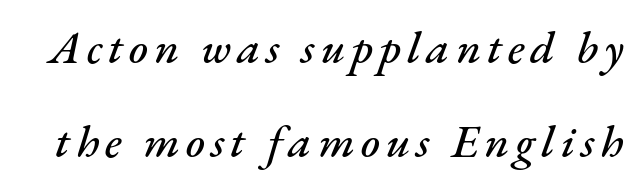
{"italic": "yes", "lean": "right", "slant_degrees": 17, "width": "normal", "stroke_contrast": "medium", "x_height": "small", "monospaced": "no", "underline": "no", "line_spacing": "loose", "line_spacing_ratio": 2.05, "glyph_px": 46}
